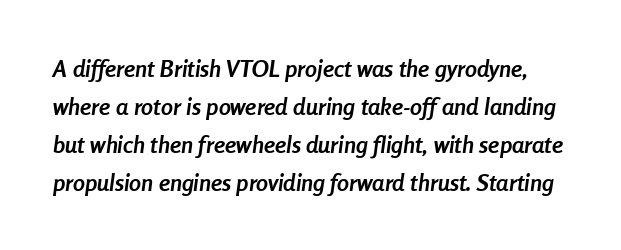
Has an underline been added? It has not. Compared with an ordinary text face, these strokes are far heavier — a full bold. The letterforms sit shoulder to shoulder at normal distance. Rendered with sloped, italic letterforms. Students, observe: this is what conventionally led text looks like.
